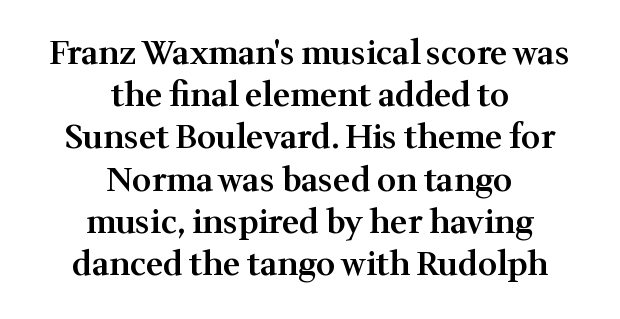
The image shows 33 px semibold serif type, upright; set centered, normal line spacing (1.28x), normal letter spacing, not underlined; medium stroke contrast and a medium x-height.
